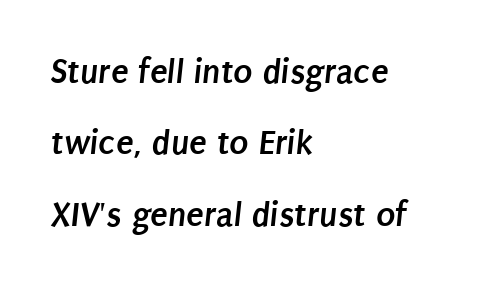
Q: Is the text bold? A: Yes.
Q: Is the typeface a serif or a sans-serif typeface? A: Sans-serif.
Q: Is the text underlined? A: No.
Q: How is the paragraph aligned? A: Left-aligned.
Q: Is the spacing between letters normal or unusually wide? A: Normal.
Q: Is the spacing between lines tight, normal or loose? A: Loose.
Q: Width (condensed, normal, or wide)? A: Condensed.
Q: Stroke contrast? A: Low.
Q: x-height? A: Large.
Q: Monospaced? A: No.
